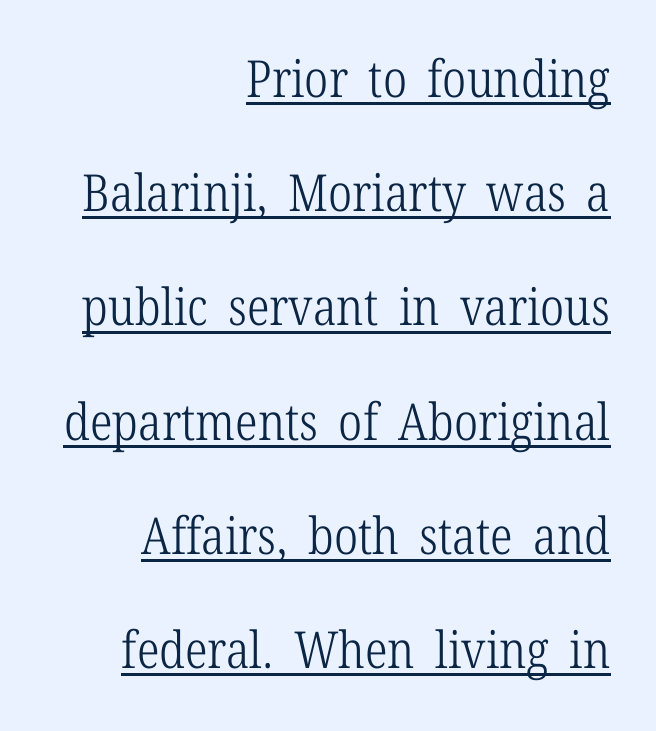
The font family rendered here belongs to the serif group. Posture: upright roman. The face used here is proportionally spaced, like ordinary book or web type. What's the leading like? Stretched, with rows far apart. Every word sits above its own underline. Does the copy run flush right? Yes — the right margin is perfectly even.
